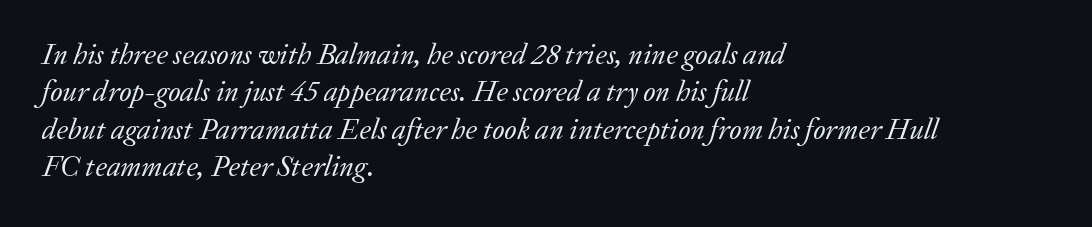
{"serif": "yes", "italic": "yes", "lean": "right", "slant_degrees": 20, "bold": "no", "weight": "regular", "width": "normal", "stroke_contrast": "low", "x_height": "medium", "monospaced": "no", "underline": "no", "align": "left", "line_spacing": "normal", "line_spacing_ratio": 1.29, "letter_spacing": "normal", "letter_spacing_em": 0.0, "glyph_px": 29}
